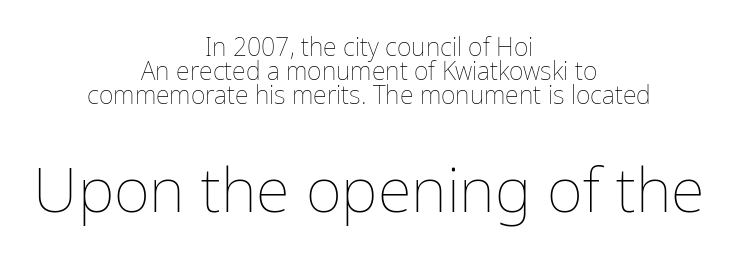
How would I describe the line gaps? Narrow and economical. Layout note: lines centered. Is this a heavy cut? Hardly; it is regular or lighter. Character widths vary here, with narrow letters taking less room than wide ones. Tracking here is standard; glyphs follow each other at the usual distance.
